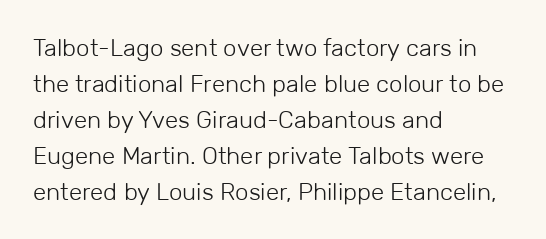
The image shows 24 px text type, upright; set left-aligned, normal line spacing (1.5x), normal letter spacing, not underlined.
